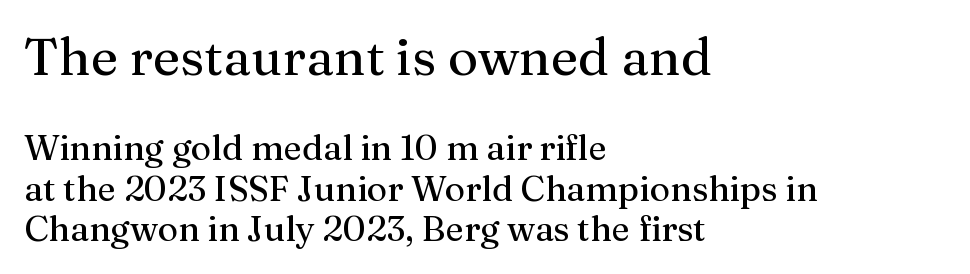
Q: Is the text italic (slanted)? A: No, it is upright.
Q: Is the typeface a serif or a sans-serif typeface? A: Serif.
Q: Is the text underlined? A: No.
Q: How is the paragraph aligned? A: Left-aligned.
Q: Is the spacing between letters normal or unusually wide? A: Normal.
Q: Is the spacing between lines tight, normal or loose? A: Tight.
Q: Which block of text is set in a larger size, the first (top) or the second (bottom)? A: The first (top) one.
Q: Width (condensed, normal, or wide)? A: Normal.
Q: Stroke contrast? A: Medium.
Q: x-height? A: Medium.
Q: Monospaced? A: No.
